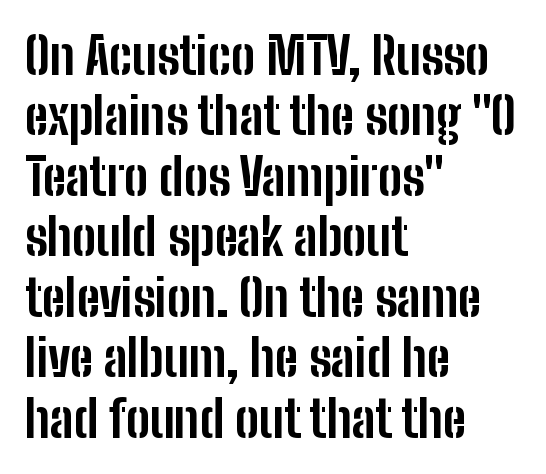
Q: Is the text bold? A: Yes.
Q: Is the text italic (slanted)? A: No, it is upright.
Q: Is the typeface a serif or a sans-serif typeface? A: Sans-serif.
Q: Is the text underlined? A: No.
Q: How is the paragraph aligned? A: Left-aligned.
Q: Is the spacing between letters normal or unusually wide? A: Normal.
Q: Width (condensed, normal, or wide)? A: Condensed.
Q: Stroke contrast? A: Low.
Q: x-height? A: Medium.
Q: Monospaced? A: No.
